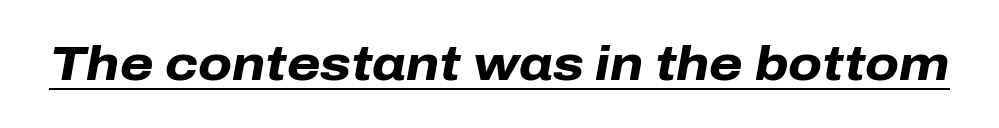
Q: Is the text bold? A: Yes.
Q: Is the text italic (slanted)? A: Yes, it leans right by about 10 degrees.
Q: Is the text underlined? A: Yes.
Q: Is the spacing between letters normal or unusually wide? A: Normal.
Q: Width (condensed, normal, or wide)? A: Normal.
Q: Stroke contrast? A: Low.
Q: x-height? A: Medium.
Q: Monospaced? A: No.
